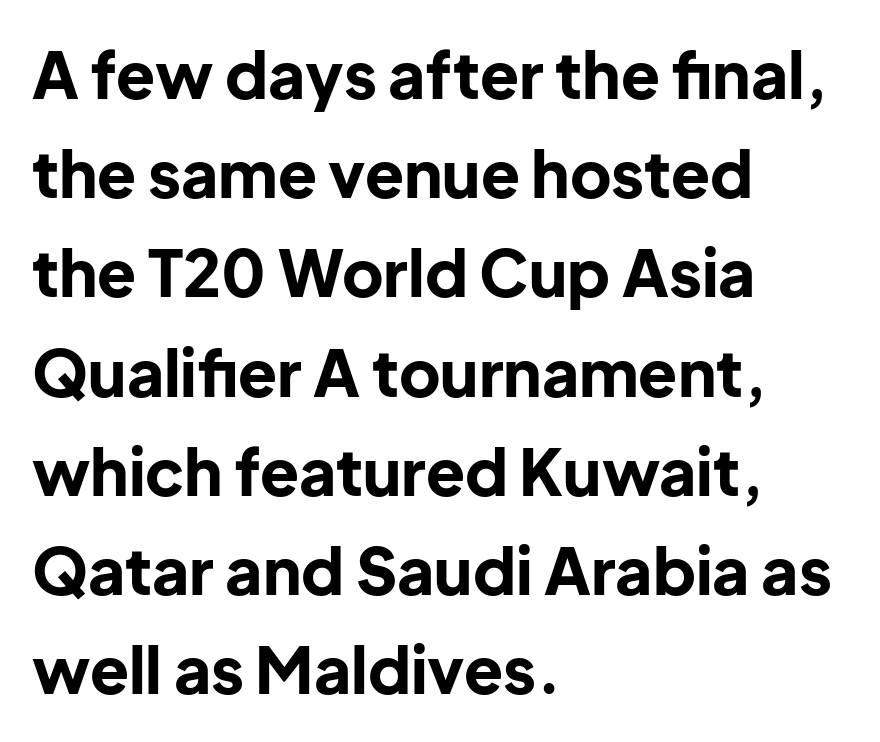
Q: Is the text bold? A: Yes.
Q: Is the text italic (slanted)? A: No, it is upright.
Q: Is the typeface a serif or a sans-serif typeface? A: Sans-serif.
Q: Is the text underlined? A: No.
Q: How is the paragraph aligned? A: Left-aligned.
Q: Is the spacing between letters normal or unusually wide? A: Normal.
Q: Is the spacing between lines tight, normal or loose? A: Normal.
Q: Width (condensed, normal, or wide)? A: Normal.
Q: Stroke contrast? A: Low.
Q: x-height? A: Medium.
Q: Monospaced? A: No.
